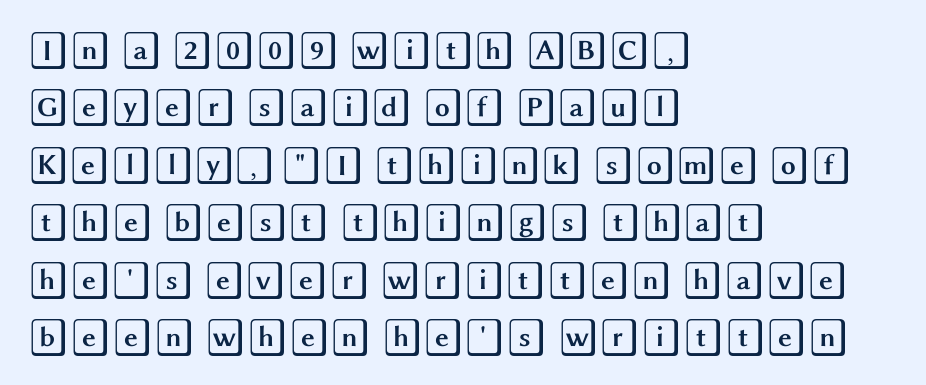
{"italic": "no", "width": "wide", "x_height": "large", "underline": "no", "align": "left", "line_spacing": "normal", "line_spacing_ratio": 1.51, "letter_spacing": "normal", "letter_spacing_em": 0.0, "glyph_px": 38}
